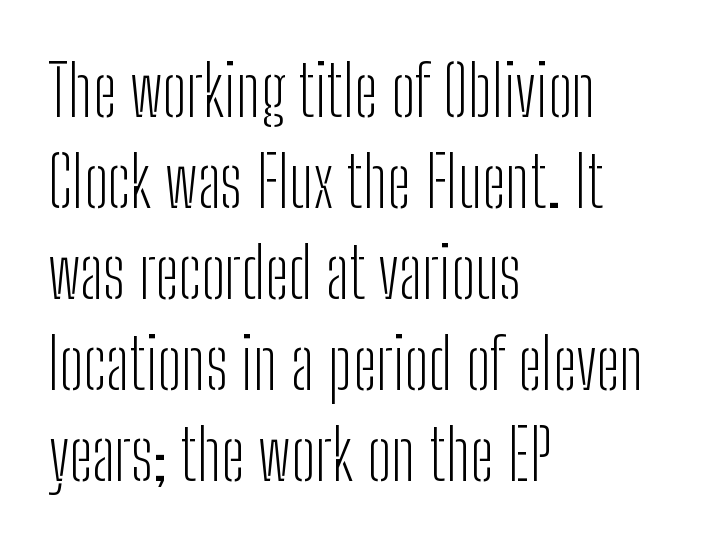
The image shows 70 px light, condensed sans-serif type, upright; set left-aligned, normal line spacing (1.3x), normal letter spacing, not underlined; low stroke contrast and a medium x-height.
